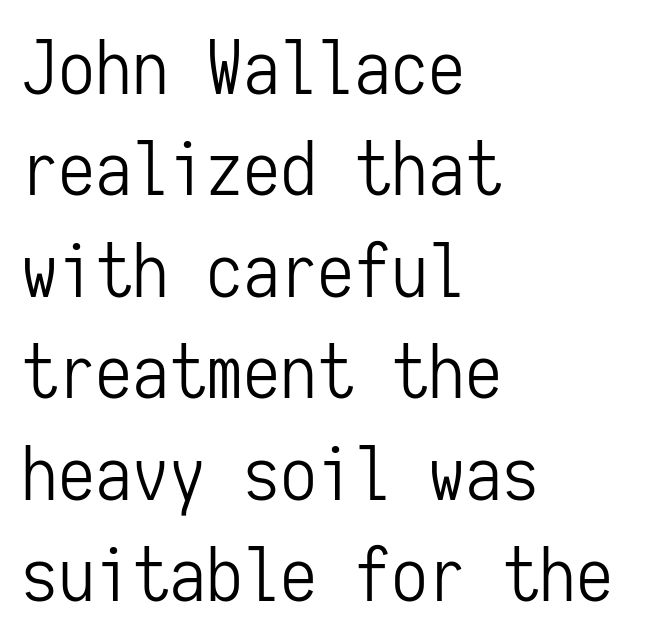
Letterform terminals end flat and unadorned throughout the passage. Summary of vertical rhythm: regular, with standard interline spacing. The paragraph shown leans on its left margin. The rendering uses typewriter-style spacing with identical character cells. Is the letter spacing exaggerated? No — it looks like the ordinary default.
